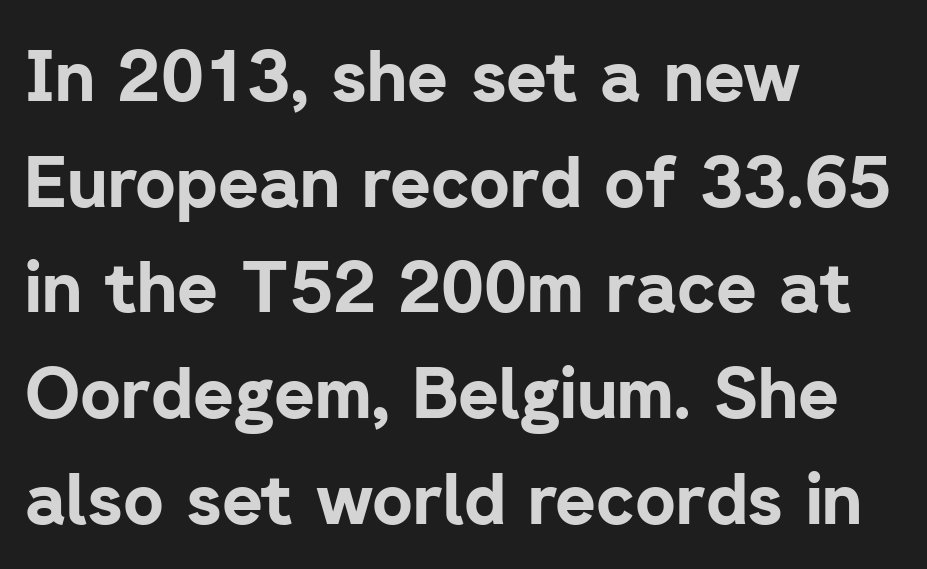
The image shows 70 px bold sans-serif type, upright; set left-aligned, normal line spacing (1.51x), normal letter spacing, not underlined; low stroke contrast and a medium x-height.
